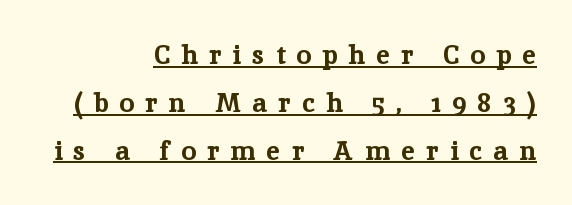
Q: Is the text bold? A: Yes.
Q: Is the text italic (slanted)? A: No, it is upright.
Q: Is the text underlined? A: Yes.
Q: How is the paragraph aligned? A: Right-aligned.
Q: Is the spacing between letters normal or unusually wide? A: Unusually wide.
